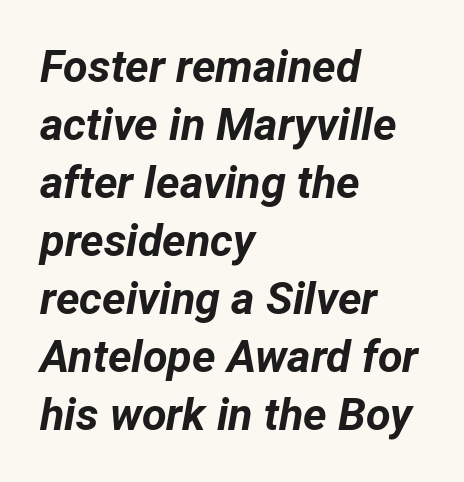
The designer left line spacing at the default. The passage shown leans; its letterforms are oblique. Each glyph is drawn with heavy, bold strokes. In CSS terms this would be text-align: left. These lines are rendered in a variable-pitch font.
